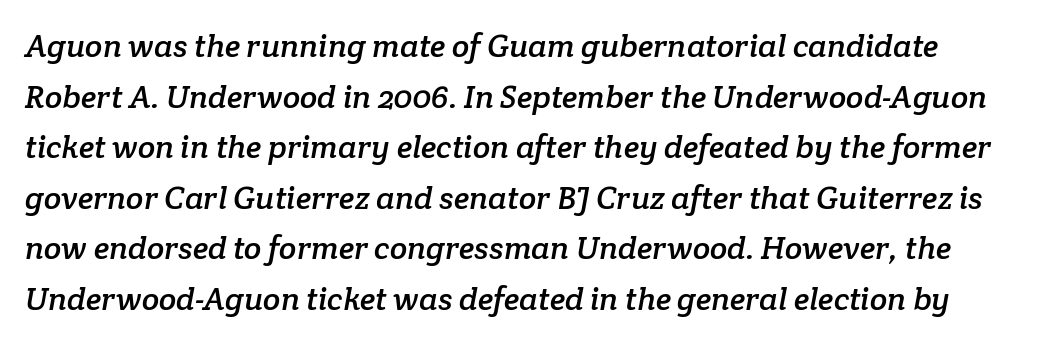
Varying glyph widths throughout — classic text-font behaviour. The strip under each line holds only bare page. There is no visible air inserted between adjacent glyphs. Rows of type keep a routine distance in the vertical direction.
